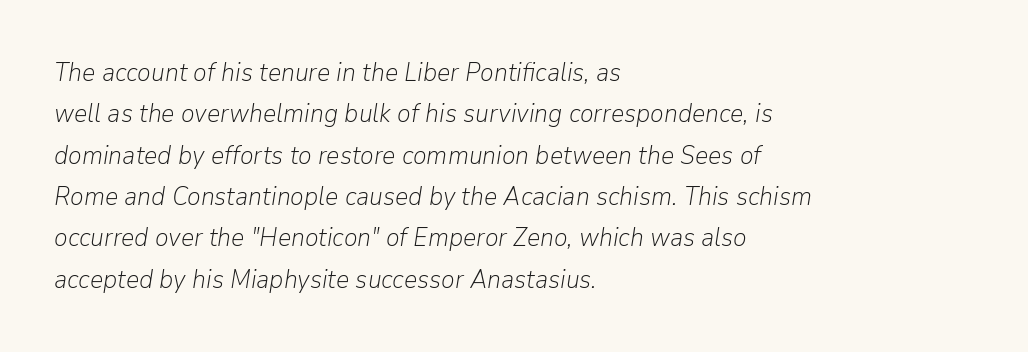
Q: Is the text bold? A: No.
Q: Is the text italic (slanted)? A: Yes, it leans right by about 9 degrees.
Q: Is the text underlined? A: No.
Q: How is the paragraph aligned? A: Left-aligned.
Q: Is the spacing between letters normal or unusually wide? A: Normal.
Q: Is the spacing between lines tight, normal or loose? A: Normal.
